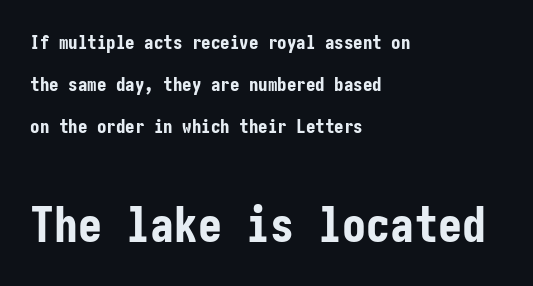
Q: Is the text bold? A: Yes.
Q: Is the text italic (slanted)? A: No, it is upright.
Q: Is the typeface a serif or a sans-serif typeface? A: Sans-serif.
Q: Is the text underlined? A: No.
Q: How is the paragraph aligned? A: Left-aligned.
Q: Is the spacing between letters normal or unusually wide? A: Normal.
Q: Is the spacing between lines tight, normal or loose? A: Loose.
Q: Which block of text is set in a larger size, the first (top) or the second (bottom)? A: The second (bottom) one.
Q: Width (condensed, normal, or wide)? A: Condensed.
Q: Stroke contrast? A: Low.
Q: x-height? A: Medium.
